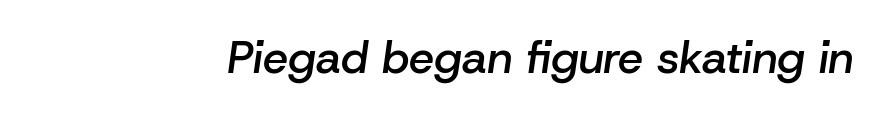
Q: Is the text bold? A: Semi-bold.
Q: Is the text italic (slanted)? A: Yes, it leans right by about 8 degrees.
Q: Is the text underlined? A: No.
Q: Is the spacing between letters normal or unusually wide? A: Normal.
Q: Width (condensed, normal, or wide)? A: Normal.
Q: Stroke contrast? A: Low.
Q: x-height? A: Medium.
Q: Monospaced? A: No.
